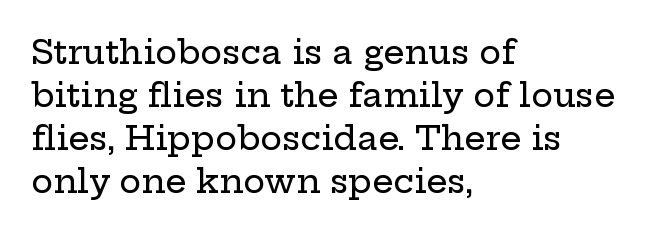
Q: Is the text italic (slanted)? A: No, it is upright.
Q: Is the typeface a serif or a sans-serif typeface? A: Serif.
Q: Is the text underlined? A: No.
Q: How is the paragraph aligned? A: Left-aligned.
Q: Is the spacing between letters normal or unusually wide? A: Normal.
Q: Is the spacing between lines tight, normal or loose? A: Normal.
Q: Width (condensed, normal, or wide)? A: Wide.
Q: Stroke contrast? A: Low.
Q: x-height? A: Medium.
Q: Monospaced? A: No.
